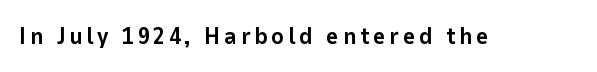
The image shows 24 px bold type, upright; set not underlined.
